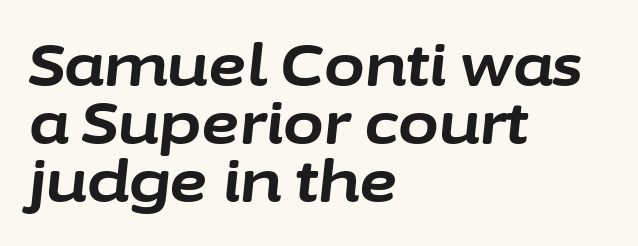
{"italic": "yes", "lean": "right", "slant_degrees": 6, "bold": "yes", "weight": "bold", "width": "normal", "stroke_contrast": "low", "x_height": "medium", "monospaced": "no", "underline": "no", "align": "left", "line_spacing": "tight", "line_spacing_ratio": 0.98, "letter_spacing": "normal", "letter_spacing_em": 0.0, "glyph_px": 59}
